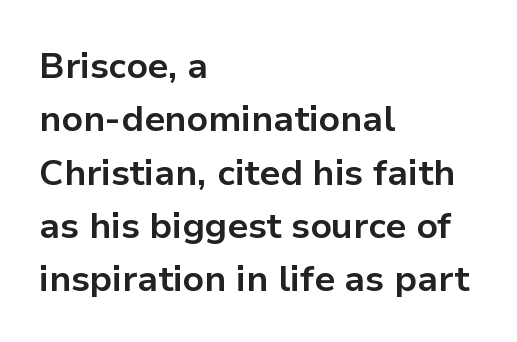
Caption: bold face, heavy strokes. Quick note: not italic, upright. Each letter keeps its own natural width here, so spacing adapts to shape. The zone under the glyphs is completely vacant. Horizontal bands of white between lines are of average thickness. You could call the tracking neutral — neither tight nor loose.
